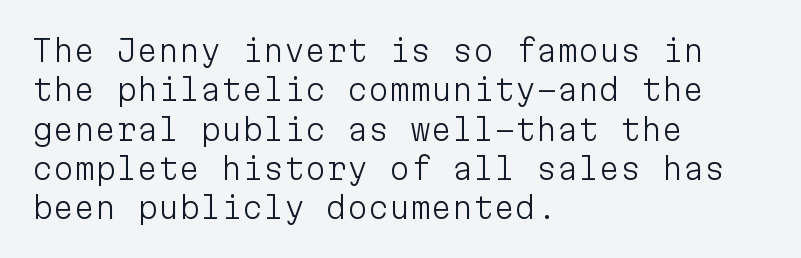
This is roman type, the default non-slanted kind. The glyphs in this specimen are sans serif. Layout note: lines flush left. Do the characters align in a grid? Yes, the font is monospaced. Between one letter and the next there's only the usual sliver of space.
